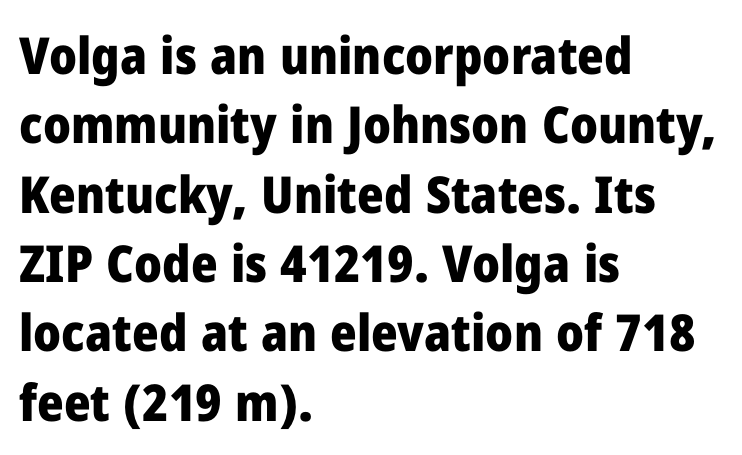
Q: Is the text bold? A: Yes.
Q: Is the text italic (slanted)? A: No, it is upright.
Q: Is the typeface a serif or a sans-serif typeface? A: Sans-serif.
Q: Is the text underlined? A: No.
Q: How is the paragraph aligned? A: Left-aligned.
Q: Is the spacing between letters normal or unusually wide? A: Normal.
Q: Is the spacing between lines tight, normal or loose? A: Normal.
Q: Width (condensed, normal, or wide)? A: Normal.
Q: Stroke contrast? A: Low.
Q: x-height? A: Medium.
Q: Monospaced? A: No.
